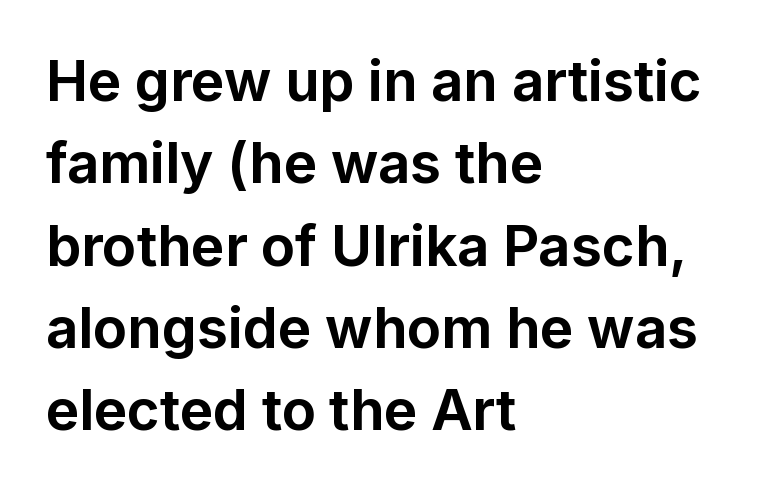
The image shows 56 px bold sans-serif type, upright; set left-aligned, normal line spacing (1.47x), normal letter spacing, not underlined; low stroke contrast and a medium x-height.
